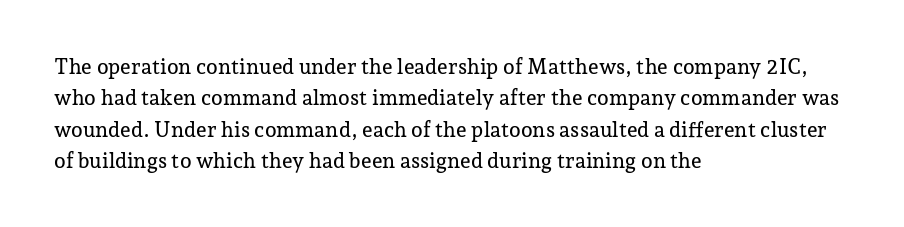
Q: Is the text italic (slanted)? A: No, it is upright.
Q: Is the text underlined? A: No.
Q: How is the paragraph aligned? A: Left-aligned.
Q: Is the spacing between letters normal or unusually wide? A: Normal.
Q: Is the spacing between lines tight, normal or loose? A: Normal.
